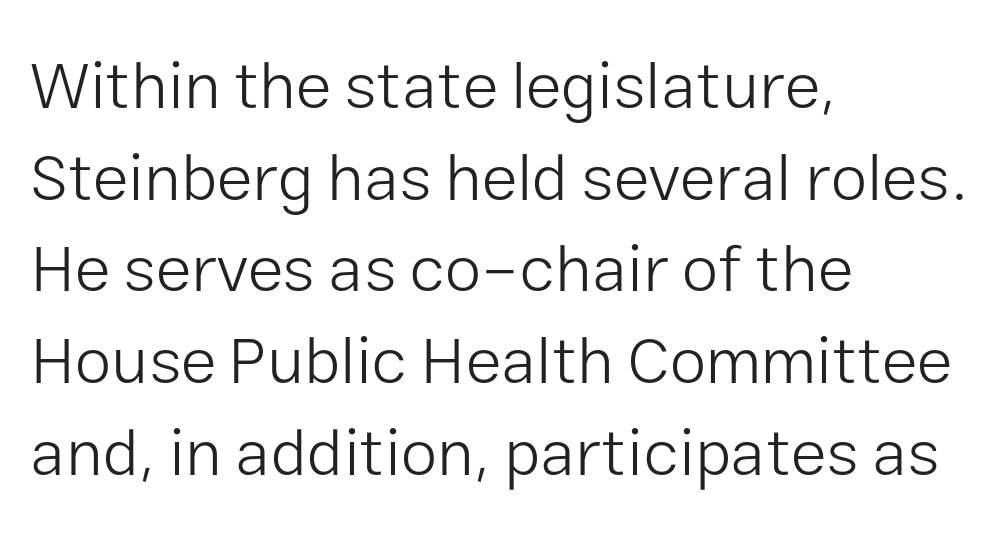
Q: Is the text bold? A: No.
Q: Is the text italic (slanted)? A: No, it is upright.
Q: Is the typeface a serif or a sans-serif typeface? A: Sans-serif.
Q: Is the text underlined? A: No.
Q: How is the paragraph aligned? A: Left-aligned.
Q: Is the spacing between letters normal or unusually wide? A: Normal.
Q: Is the spacing between lines tight, normal or loose? A: Normal.
Q: Width (condensed, normal, or wide)? A: Normal.
Q: Stroke contrast? A: Low.
Q: x-height? A: Medium.
Q: Monospaced? A: No.
